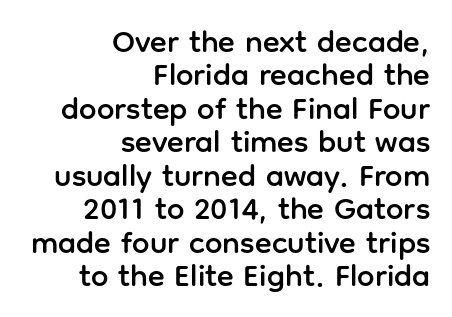
The lettering holds an erect, upright posture throughout. Students, note that the glyphs here touch the page at normal intervals. The gap between lines stays unmarked. Observe the absence of serifs on each vertical stroke in this sample. The designer dialed line spacing down below the default.
